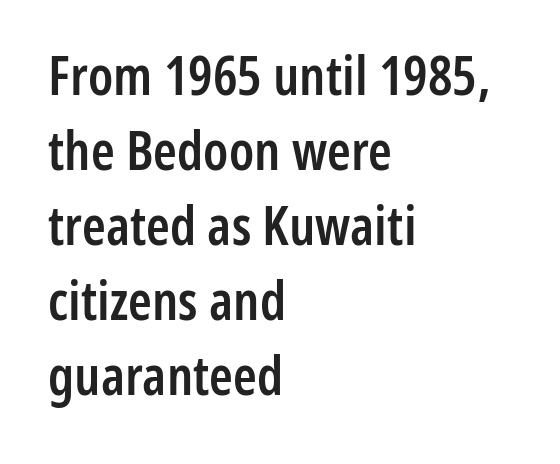
A roman cut, with each character standing at attention. The typesetter chose a ragged-right arrangement here. Default kerning and tracking; the words read as compact shapes. These lines are composed in type without serifs.
